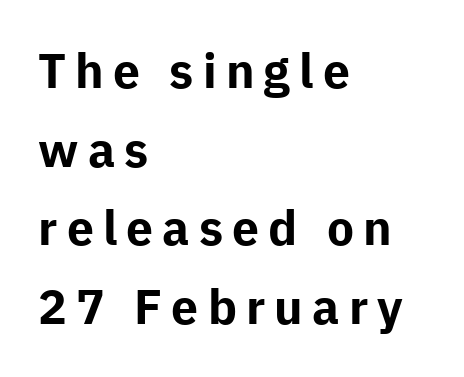
Q: Is the text bold? A: Yes.
Q: Is the text italic (slanted)? A: No, it is upright.
Q: Is the typeface a serif or a sans-serif typeface? A: Sans-serif.
Q: Is the text underlined? A: No.
Q: How is the paragraph aligned? A: Left-aligned.
Q: Is the spacing between lines tight, normal or loose? A: Normal.
Q: Width (condensed, normal, or wide)? A: Normal.
Q: Stroke contrast? A: Low.
Q: x-height? A: Medium.
Q: Monospaced? A: No.
